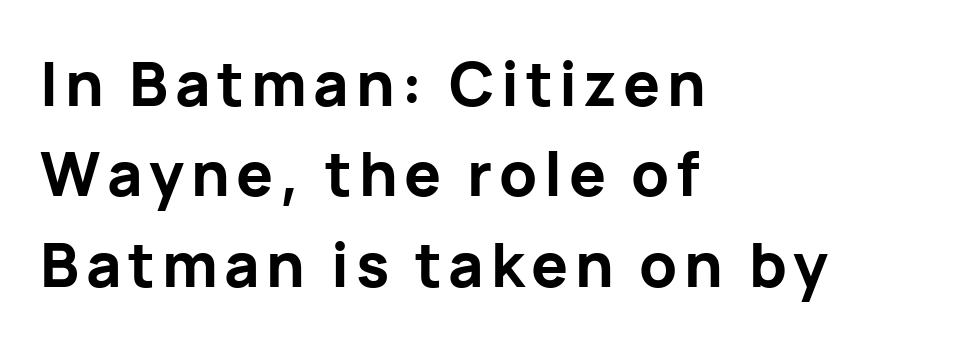
{"serif": "no", "italic": "no", "bold": "yes", "weight": "bold", "width": "normal", "stroke_contrast": "low", "x_height": "medium", "monospaced": "no", "underline": "no", "align": "left", "line_spacing": "normal", "line_spacing_ratio": 1.48, "glyph_px": 61}
